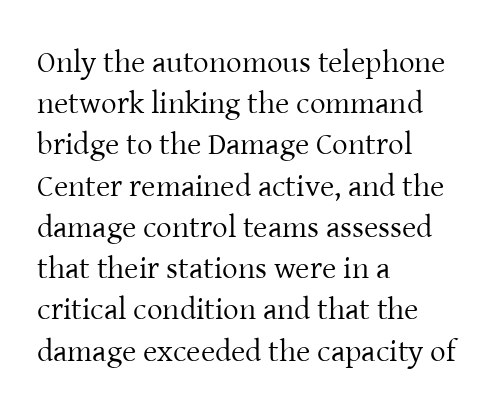
{"serif": "yes", "italic": "no", "bold": "no", "weight": "regular", "width": "normal", "stroke_contrast": "low", "x_height": "medium", "monospaced": "no", "underline": "no", "align": "left", "line_spacing": "normal", "line_spacing_ratio": 1.33, "letter_spacing": "normal", "letter_spacing_em": 0.0, "glyph_px": 31}
